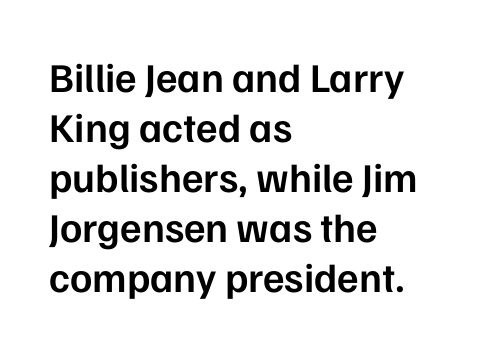
Q: Is the text bold? A: Semi-bold.
Q: Is the text italic (slanted)? A: No, it is upright.
Q: Is the typeface a serif or a sans-serif typeface? A: Sans-serif.
Q: Is the text underlined? A: No.
Q: How is the paragraph aligned? A: Left-aligned.
Q: Is the spacing between letters normal or unusually wide? A: Normal.
Q: Width (condensed, normal, or wide)? A: Normal.
Q: Stroke contrast? A: Low.
Q: x-height? A: Medium.
Q: Monospaced? A: No.
